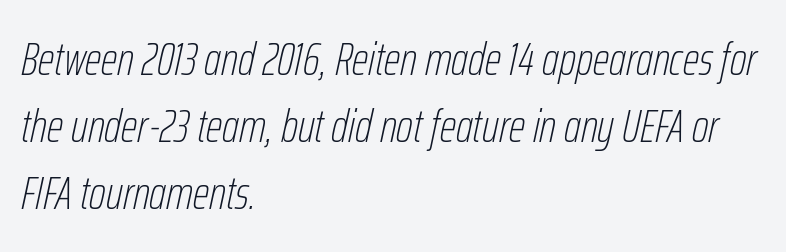
The paragraph shown leans on its left margin. Varying glyph widths throughout — classic text-font behaviour. Check the space under the baseline: it is left empty. Ink coverage per letter is moderate at most.
